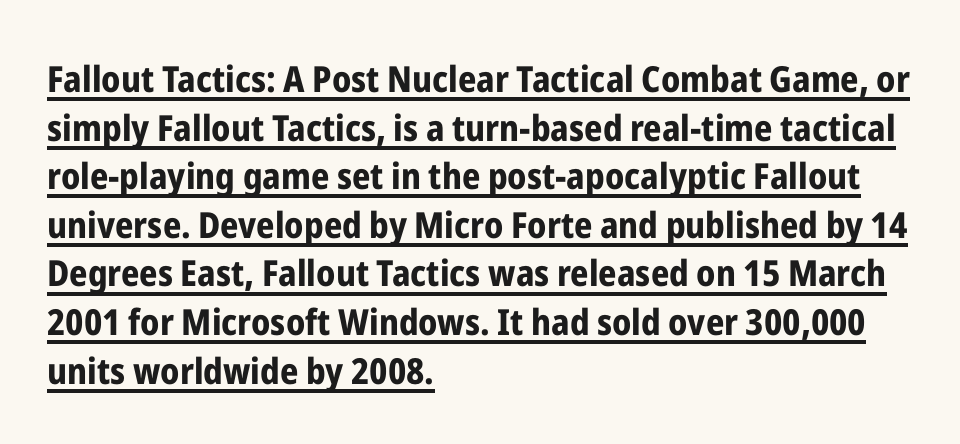
The image shows 36 px bold, condensed sans-serif type, upright; set left-aligned, normal line spacing (1.35x), normal letter spacing, underlined; low stroke contrast and a medium x-height.
